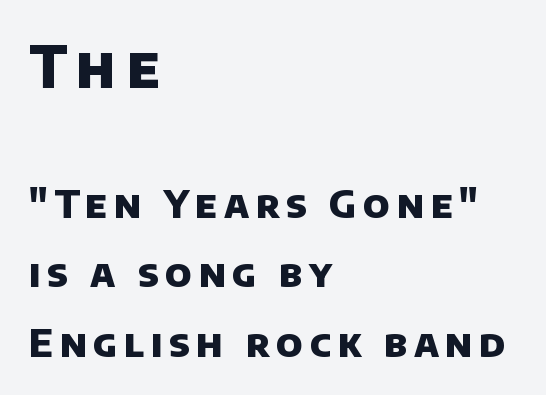
The image shows 57 px heavy sans-serif type; set left-aligned, line spacing 1.82x, not underlined; the first (top) block is 1.5x larger; low stroke contrast and a large x-height.
